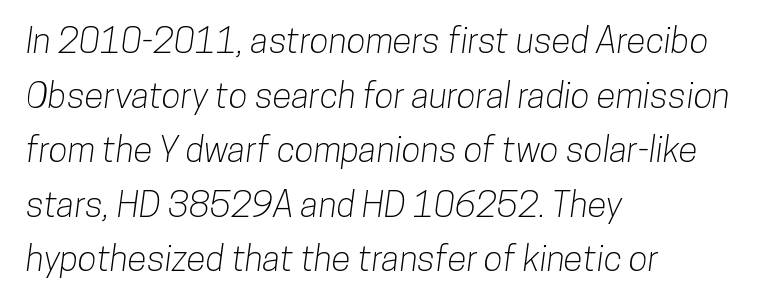
Check where the strokes stop: nothing finishes them off — pure sans. Letters rest on an invisible, unmarked baseline. Compared with typical body copy, the letter spacing here is the same. A typesetter would call this proportional, since set widths differ per character.
